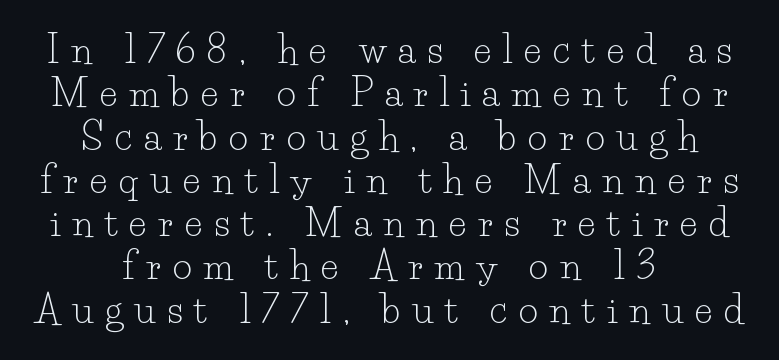
Examine the stroke ends and you'll spot serifs. Compared with typical body copy, the letter spacing here is much looser. The passage is arranged like a title page — every line centered. Descenders hang freely into open space.
